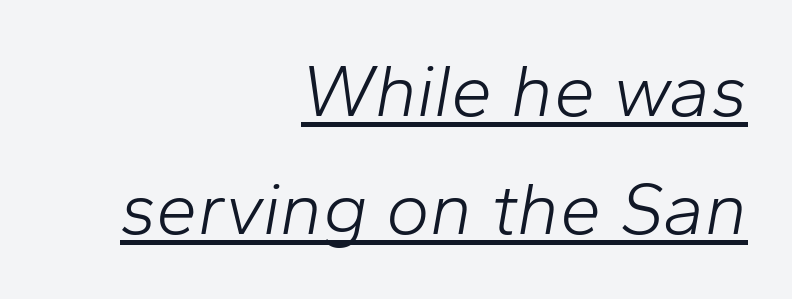
The image shows 74 px light type, italic (leaning right); set right-aligned, normal line spacing (1.6x), normal letter spacing, underlined; low stroke contrast and a medium x-height.
